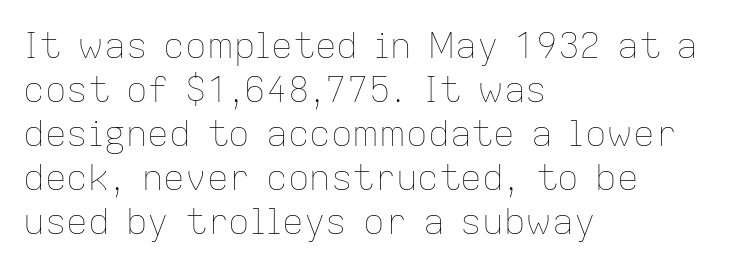
The image shows 36 px thin type, upright; set left-aligned, line spacing 1.22x, normal letter spacing, not underlined; low stroke contrast and a medium x-height.
